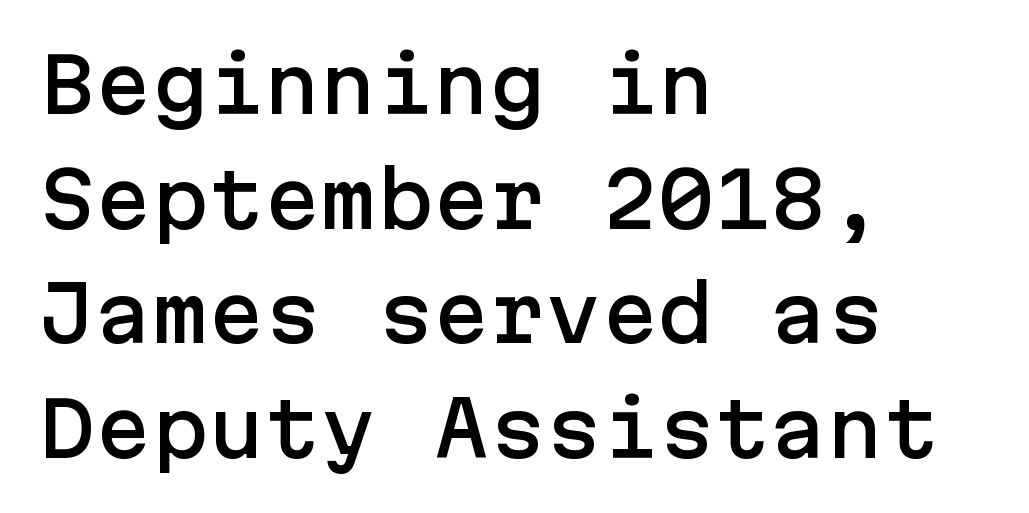
Q: Is the text italic (slanted)? A: No, it is upright.
Q: Is the typeface a serif or a sans-serif typeface? A: Sans-serif.
Q: Is the text underlined? A: No.
Q: How is the paragraph aligned? A: Left-aligned.
Q: Is the spacing between letters normal or unusually wide? A: Normal.
Q: Is the spacing between lines tight, normal or loose? A: Normal.
Q: Width (condensed, normal, or wide)? A: Normal.
Q: Stroke contrast? A: Low.
Q: x-height? A: Medium.
